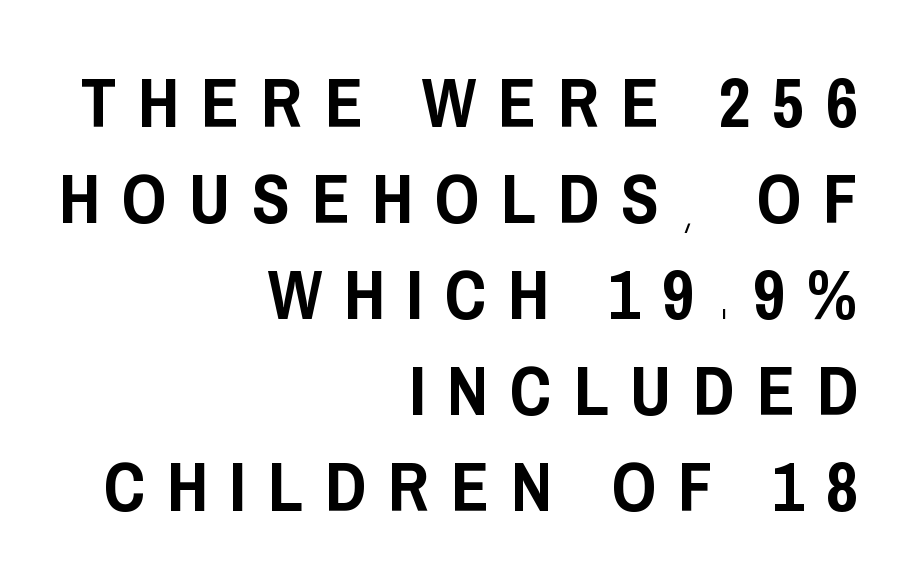
Q: Is the text italic (slanted)? A: No, it is upright.
Q: Is the typeface a serif or a sans-serif typeface? A: Sans-serif.
Q: Is the text underlined? A: No.
Q: How is the paragraph aligned? A: Right-aligned.
Q: Is the spacing between letters normal or unusually wide? A: Unusually wide.
Q: Is the spacing between lines tight, normal or loose? A: Normal.
Q: Width (condensed, normal, or wide)? A: Condensed.
Q: Stroke contrast? A: Low.
Q: x-height? A: Large.
Q: Monospaced? A: No.
